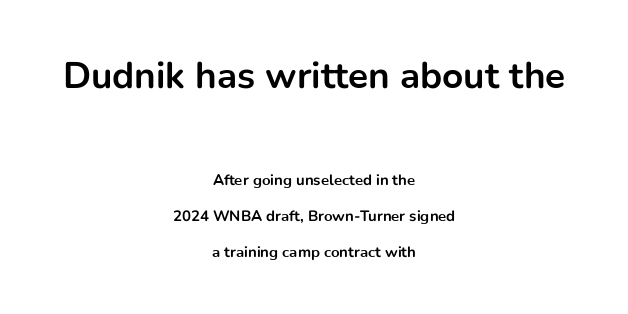
{"serif": "no", "italic": "no", "bold": "yes", "weight": "bold", "width": "normal", "stroke_contrast": "low", "x_height": "medium", "monospaced": "no", "underline": "no", "align": "center", "line_spacing": "loose", "line_spacing_ratio": 2.41, "letter_spacing": "normal", "letter_spacing_em": 0.0, "larger_block": "first", "size_ratio": 2.47, "glyph_px": 37}
